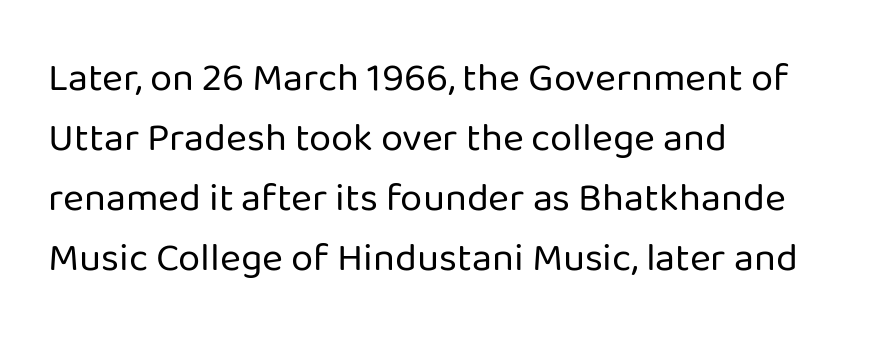
{"serif": "no", "italic": "no", "bold": "no", "weight": "regular", "width": "normal", "stroke_contrast": "low", "x_height": "medium", "monospaced": "no", "underline": "no", "align": "left", "line_spacing": "normal", "line_spacing_ratio": 1.5, "letter_spacing": "normal", "letter_spacing_em": 0.0, "glyph_px": 40}
